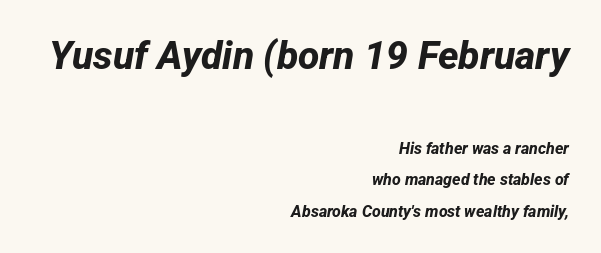
Q: Is the text bold? A: Yes.
Q: Is the typeface a serif or a sans-serif typeface? A: Sans-serif.
Q: Is the text underlined? A: No.
Q: How is the paragraph aligned? A: Right-aligned.
Q: Is the spacing between letters normal or unusually wide? A: Normal.
Q: Is the spacing between lines tight, normal or loose? A: Loose.
Q: Which block of text is set in a larger size, the first (top) or the second (bottom)? A: The first (top) one.
Q: Width (condensed, normal, or wide)? A: Normal.
Q: Stroke contrast? A: Low.
Q: x-height? A: Medium.
Q: Monospaced? A: No.
